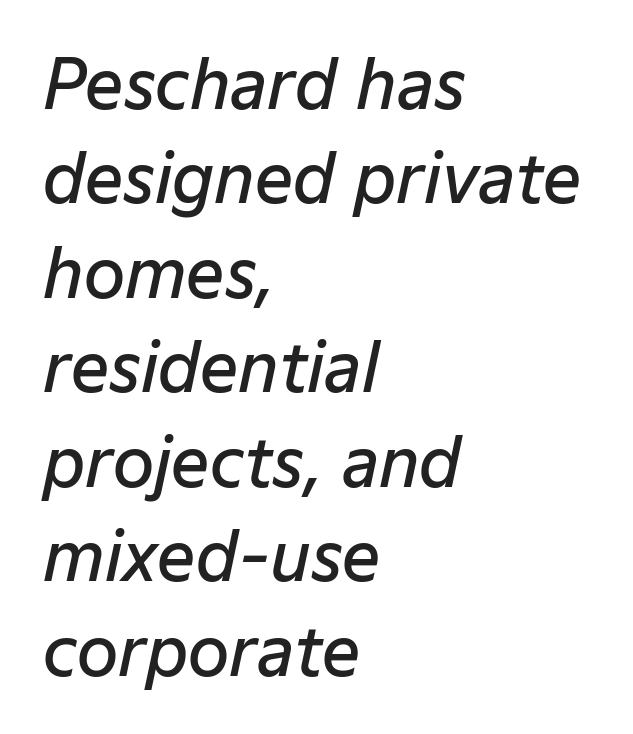
A fair bit of extra ink — the face is semibold, not bold. The space directly below the letters is spotless. Does the leading feel generous? No, just average. The whole block is typeset with a tilt.
